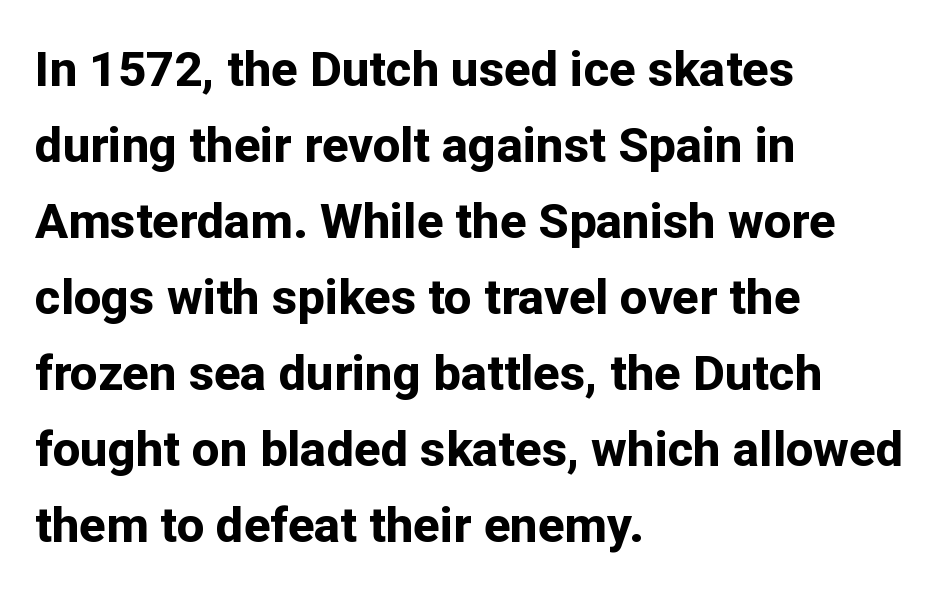
The image shows 49 px bold sans-serif type, upright; set left-aligned, normal line spacing (1.55x), normal letter spacing, not underlined; low stroke contrast and a medium x-height.
